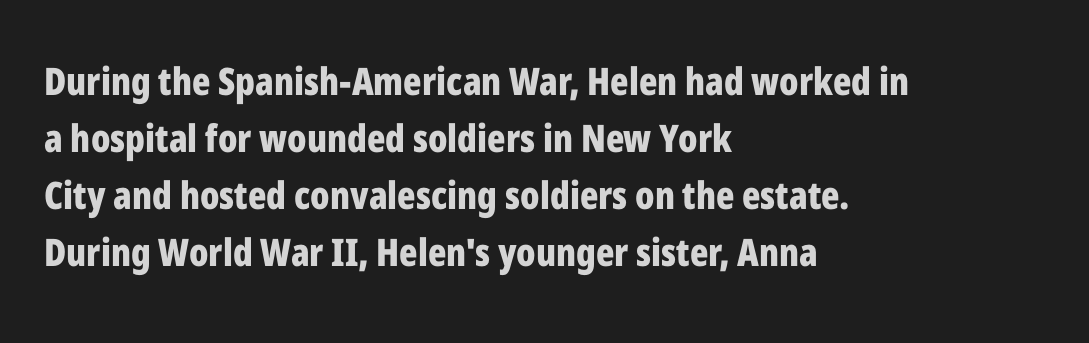
The image shows 38 px bold, condensed sans-serif type, upright; set left-aligned, normal line spacing (1.5x), normal letter spacing, not underlined; low stroke contrast and a medium x-height.
